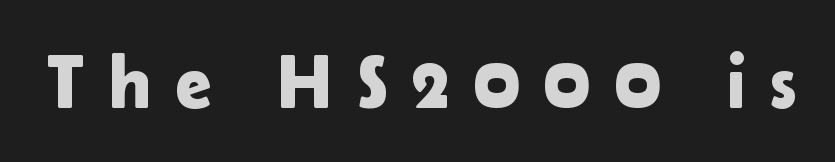
{"serif": "no", "italic": "no", "width": "normal", "stroke_contrast": "low", "x_height": "medium", "monospaced": "no", "underline": "no", "letter_spacing": "wide", "letter_spacing_em": 0.31, "glyph_px": 75}
